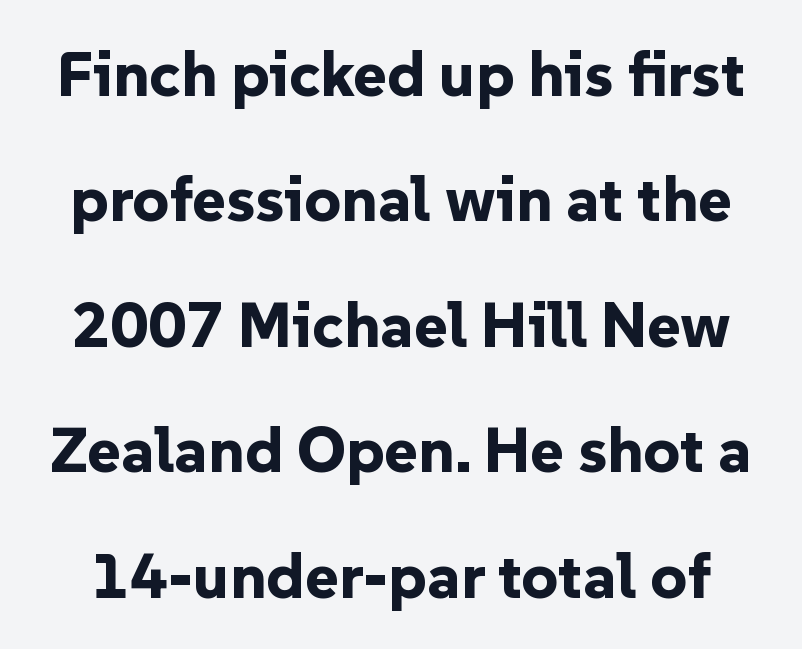
This rendering features lettering with no underline. Looks like regular typesetting: each glyph gets only the width it needs. The face used here has the dense, thick strokes of a bold. Characters follow at the spacing the type designer built in.
